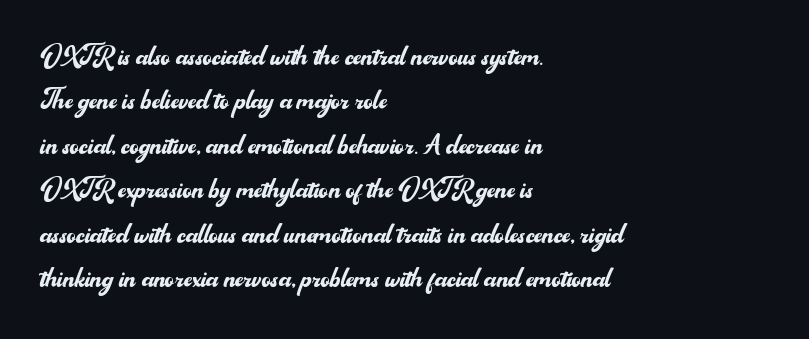
The image shows 35 px regular-weight sans-serif type; set left-aligned, normal line spacing (1.27x), normal letter spacing, not underlined; medium stroke contrast and a small x-height.
